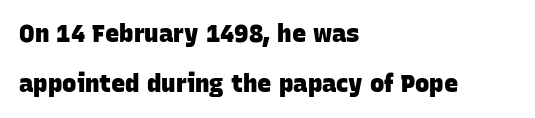
Q: Is the text bold? A: Yes.
Q: Is the text underlined? A: No.
Q: How is the paragraph aligned? A: Left-aligned.
Q: Is the spacing between letters normal or unusually wide? A: Normal.
Q: Is the spacing between lines tight, normal or loose? A: Loose.
